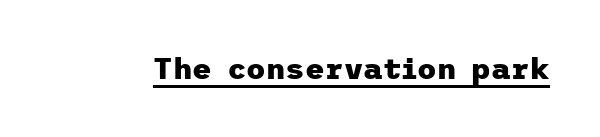
The image shows 30 px heavy sans-serif type, upright; set normal letter spacing, underlined; low stroke contrast and a medium x-height.
